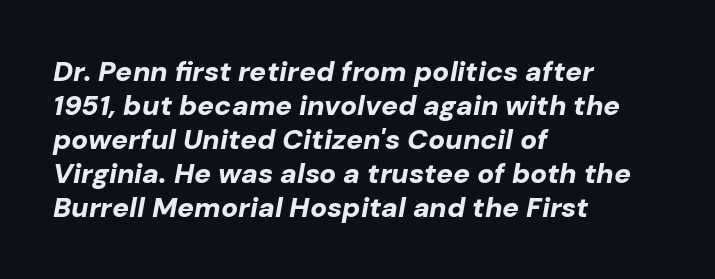
{"italic": "yes", "lean": "right", "slant_degrees": 10, "bold": "yes", "weight": "bold", "width": "normal", "stroke_contrast": "low", "x_height": "medium", "monospaced": "no", "underline": "no", "align": "left", "line_spacing_ratio": 1.21, "letter_spacing": "normal", "letter_spacing_em": 0.0, "glyph_px": 28}
